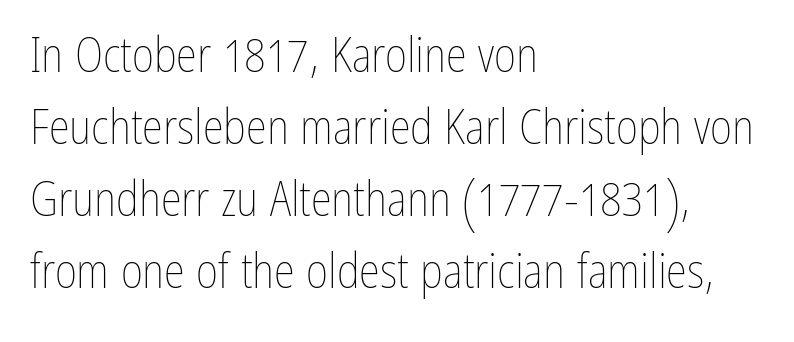
The image shows 48 px thin, condensed type, upright; set left-aligned, normal line spacing (1.5x), normal letter spacing, not underlined; low stroke contrast and a medium x-height.
